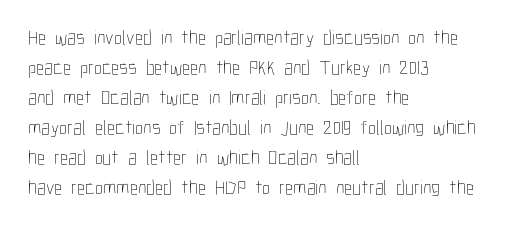
{"italic": "no", "bold": "no", "underline": "no", "align": "left", "line_spacing": "normal", "line_spacing_ratio": 1.5, "letter_spacing": "normal", "letter_spacing_em": 0.0, "glyph_px": 20}
